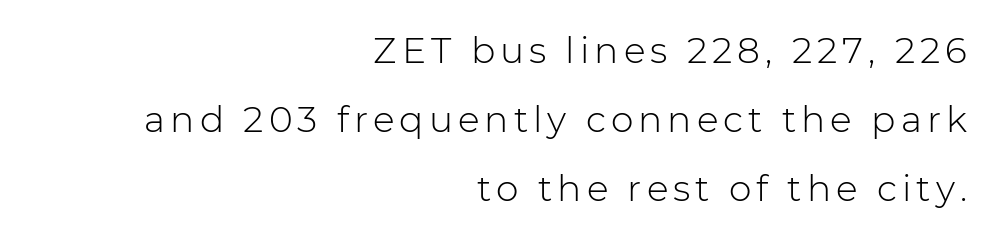
The lines are quadded right. Nobody drew a line under any word here. No letter is thick-stroked: the sample isn't bold. Each letter keeps its own natural width here, so spacing adapts to shape. Leading is clearly above the norm, producing a sparse column. You can tell from the bare stems that sans-serif type was used.
